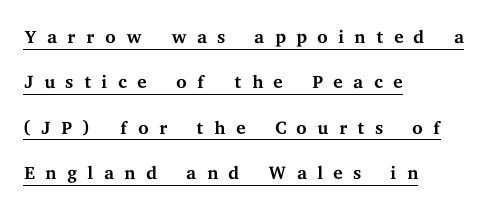
The image shows 27 px text type, upright; set left-aligned, normal line spacing (1.68x), unusually wide letter spacing (+0.36 em), underlined.
